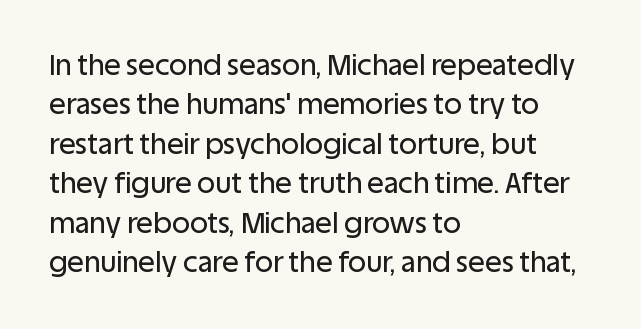
{"serif": "no", "italic": "no", "width": "normal", "stroke_contrast": "low", "x_height": "large", "monospaced": "no", "underline": "no", "align": "left", "line_spacing": "normal", "line_spacing_ratio": 1.41, "letter_spacing": "normal", "letter_spacing_em": 0.0, "glyph_px": 28}
